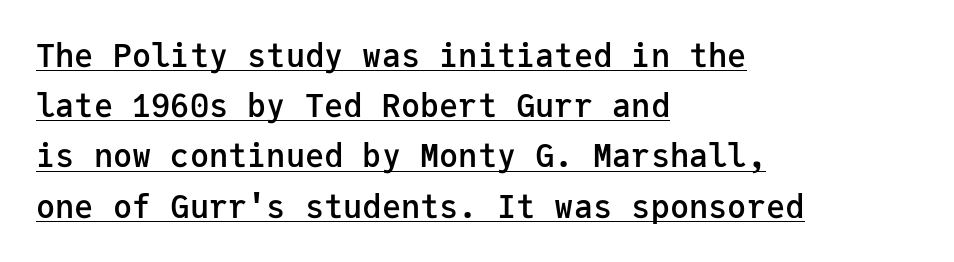
Nobody touched the tracking dial on this one. The glyphs have the mass of a demibold cut, below bold. Line starts are locked; line ends wander. Spacing verdict: monospaced, one width for all characters. What's the leading like? Ordinary, nothing unusual. The characters display no serif detailing; their extremities are plain.
